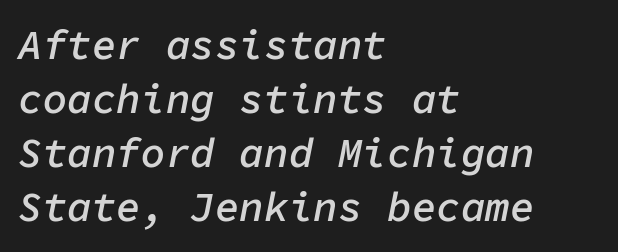
Q: Is the text bold? A: Semi-bold.
Q: Is the text italic (slanted)? A: Yes, it leans right by about 11 degrees.
Q: Is the text underlined? A: No.
Q: How is the paragraph aligned? A: Left-aligned.
Q: Is the spacing between letters normal or unusually wide? A: Normal.
Q: Is the spacing between lines tight, normal or loose? A: Normal.
Q: Width (condensed, normal, or wide)? A: Normal.
Q: Stroke contrast? A: Low.
Q: x-height? A: Medium.
Q: Monospaced? A: Yes.
